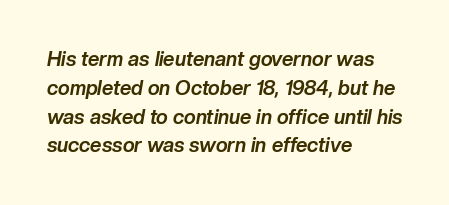
{"italic": "yes", "lean": "right", "slant_degrees": 10, "bold": "yes", "underline": "no", "align": "left", "line_spacing": "normal", "line_spacing_ratio": 1.44, "letter_spacing": "normal", "letter_spacing_em": 0.0, "glyph_px": 20}
